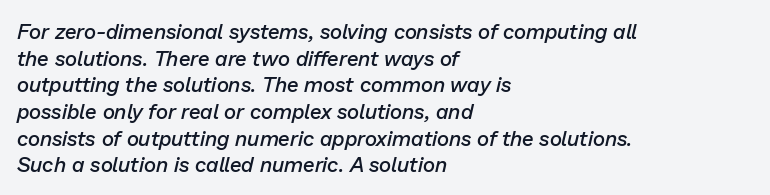
The image shows 21 px text type, italic (leaning right); set left-aligned, normal line spacing (1.27x), normal letter spacing, not underlined.
